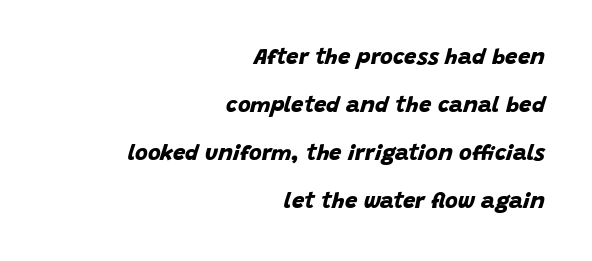
Q: Is the text bold? A: Yes.
Q: Is the text underlined? A: No.
Q: How is the paragraph aligned? A: Right-aligned.
Q: Is the spacing between letters normal or unusually wide? A: Normal.
Q: Is the spacing between lines tight, normal or loose? A: Loose.
